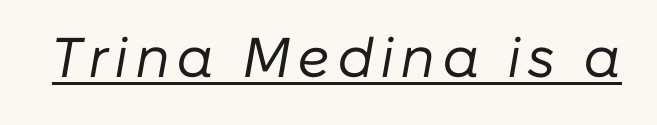
The image shows 56 px regular-weight type, italic (leaning right); set underlined; low stroke contrast and a medium x-height.
